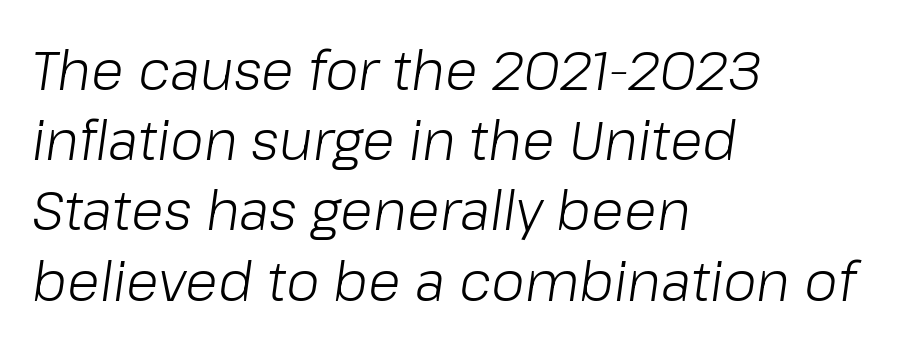
{"italic": "yes", "lean": "right", "slant_degrees": 8, "bold": "no", "weight": "light", "width": "normal", "stroke_contrast": "low", "x_height": "medium", "monospaced": "no", "underline": "no", "align": "left", "line_spacing": "normal", "line_spacing_ratio": 1.3, "letter_spacing": "normal", "letter_spacing_em": 0.0, "glyph_px": 54}
